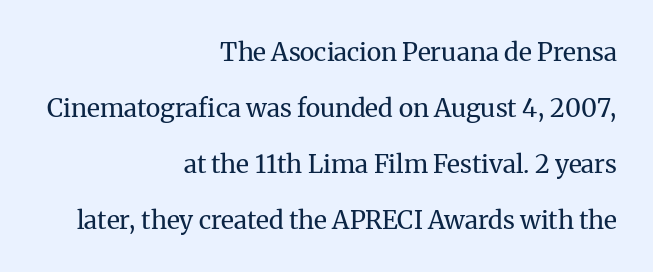
Q: Is the text bold? A: No.
Q: Is the text italic (slanted)? A: No, it is upright.
Q: Is the text underlined? A: No.
Q: How is the paragraph aligned? A: Right-aligned.
Q: Is the spacing between letters normal or unusually wide? A: Normal.
Q: Is the spacing between lines tight, normal or loose? A: Loose.
